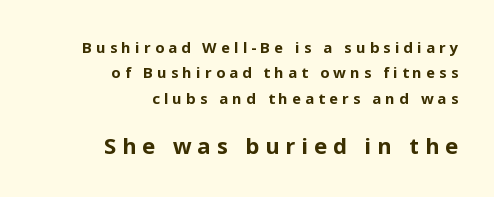
Characters remain perfectly vertical along every line. The compositor pushed each line to the right boundary. Bigger letters appear in the bottom chunk; the top chunk is reduced. If you measured baseline to baseline, you'd find a middling distance. What stands out about the letter spacing? Its width — letters are far apart. Plain, unruled lines of type.
